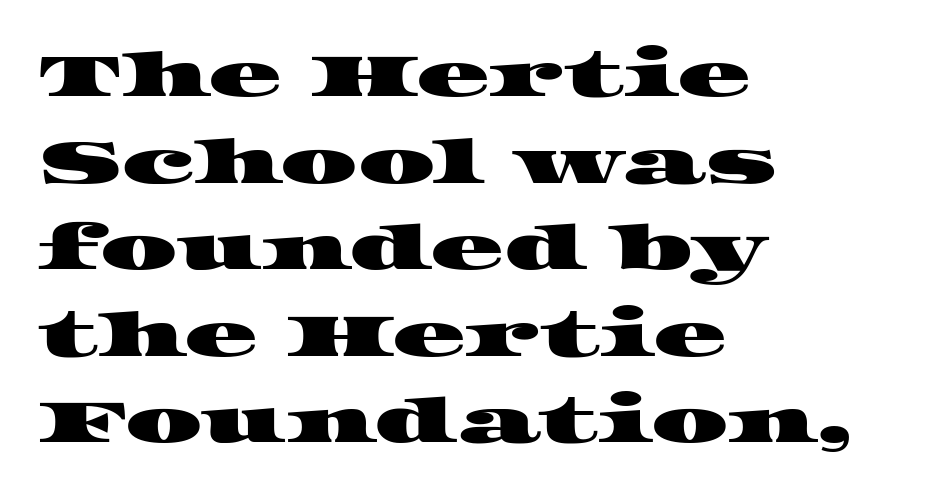
Q: Is the typeface a serif or a sans-serif typeface? A: Serif.
Q: Is the text underlined? A: No.
Q: How is the paragraph aligned? A: Left-aligned.
Q: Is the spacing between letters normal or unusually wide? A: Normal.
Q: Is the spacing between lines tight, normal or loose? A: Normal.
Q: Width (condensed, normal, or wide)? A: Wide.
Q: Stroke contrast? A: High.
Q: x-height? A: Large.
Q: Monospaced? A: No.
